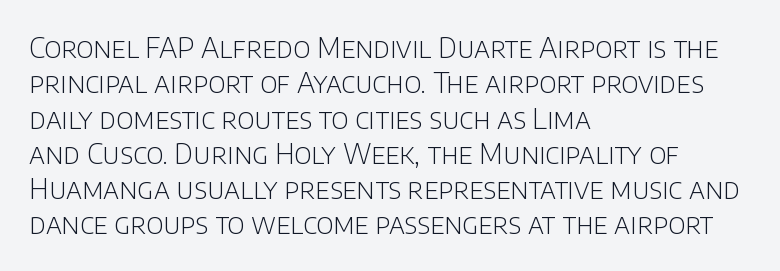
{"serif": "no", "italic": "no", "bold": "no", "weight": "light", "width": "normal", "stroke_contrast": "low", "x_height": "large", "monospaced": "no", "underline": "no", "align": "left", "line_spacing": "normal", "line_spacing_ratio": 1.26, "letter_spacing": "normal", "letter_spacing_em": 0.0, "glyph_px": 28}
